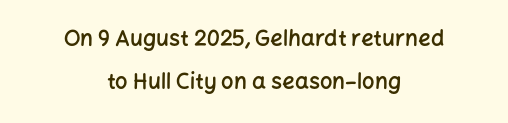
Q: Is the text bold? A: Semi-bold.
Q: Is the text italic (slanted)? A: No, it is upright.
Q: Is the text underlined? A: No.
Q: How is the paragraph aligned? A: Centered.
Q: Is the spacing between letters normal or unusually wide? A: Normal.
Q: Is the spacing between lines tight, normal or loose? A: Loose.
